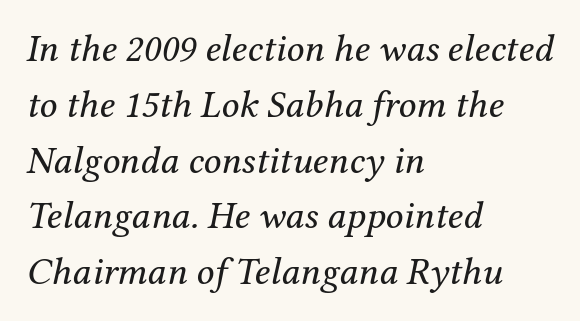
The image shows 39 px regular-weight serif type, italic (leaning right); set left-aligned, normal line spacing (1.43x), normal letter spacing, not underlined; medium stroke contrast and a medium x-height.
